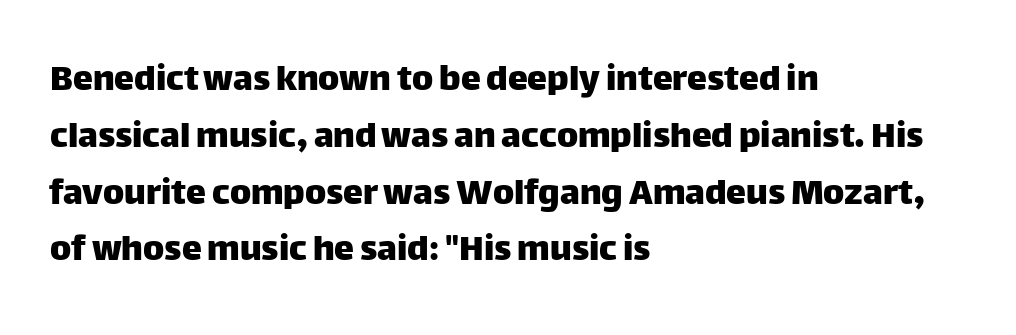
This rendering uses left alignment, leaving the right contour irregular. To sum up the face: it is a sans, with no serifs. The axis of the letterforms is exactly vertical. Observe the ordinary spacing: letters are neighbours, not strangers. Note the varied advance widths — an 'i' is clearly narrower than an 'm'.
